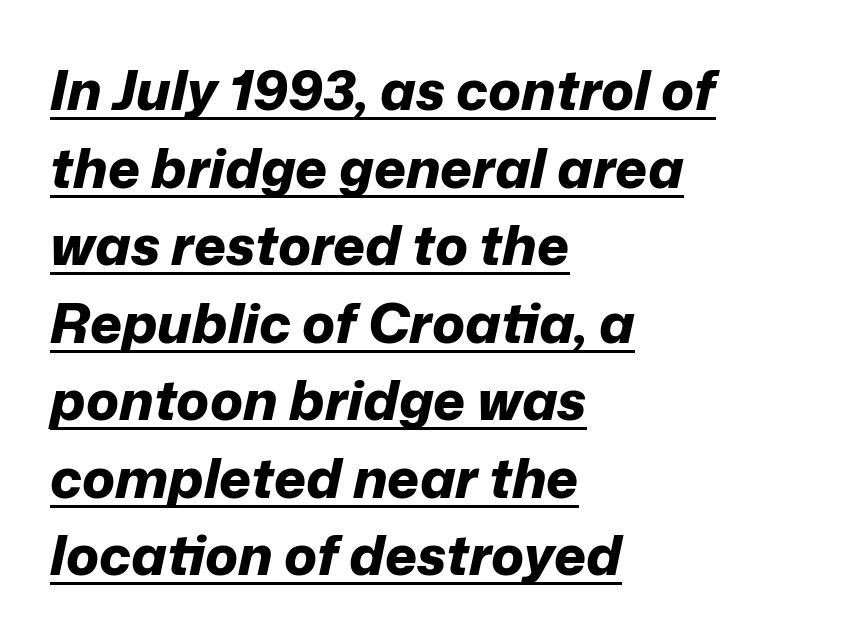
Whoever set this chose a conventional vertical rhythm. A rule runs beneath these lines of type. The paragraph shown leans on its left margin. Weight check: bold — yes, fully.
